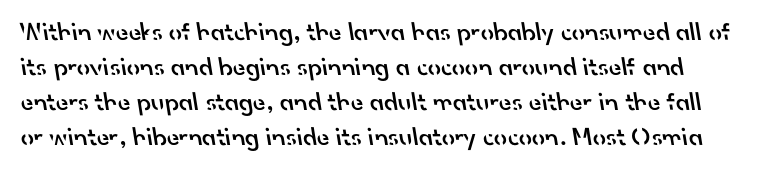
{"bold": "semi", "underline": "no", "line_spacing": "normal", "line_spacing_ratio": 1.34, "letter_spacing": "normal", "letter_spacing_em": 0.0, "glyph_px": 26}
